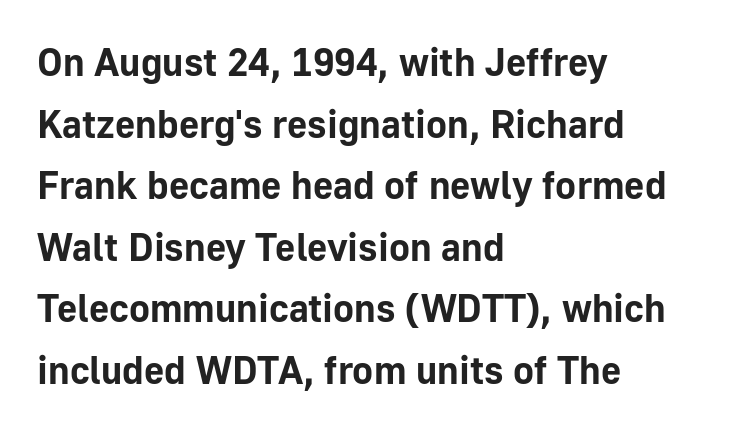
The image shows 39 px bold sans-serif type, upright; set left-aligned, normal line spacing (1.58x), normal letter spacing, not underlined; low stroke contrast and a medium x-height.
